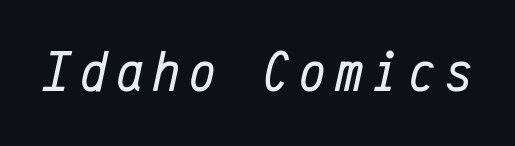
The image shows 59 px regular-weight, condensed type, italic (leaning right), monospaced; set not underlined; low stroke contrast and a medium x-height.
